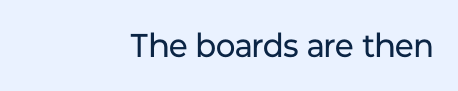
Q: Is the text bold? A: No.
Q: Is the text italic (slanted)? A: No, it is upright.
Q: Is the typeface a serif or a sans-serif typeface? A: Sans-serif.
Q: Is the text underlined? A: No.
Q: How is the paragraph aligned? A: Right-aligned.
Q: Is the spacing between letters normal or unusually wide? A: Normal.
Q: Width (condensed, normal, or wide)? A: Normal.
Q: Stroke contrast? A: Low.
Q: x-height? A: Medium.
Q: Monospaced? A: No.
